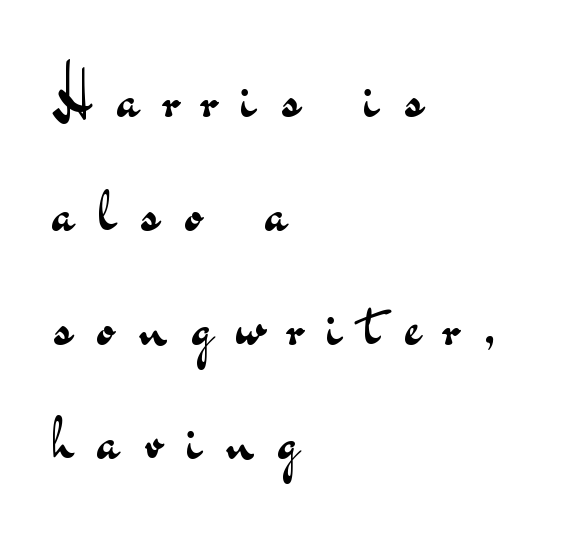
{"serif": "no", "bold": "no", "weight": "regular", "width": "wide", "stroke_contrast": "medium", "x_height": "small", "monospaced": "no", "underline": "no", "align": "left", "line_spacing_ratio": 1.87, "letter_spacing": "wide", "letter_spacing_em": 0.41, "glyph_px": 61}
